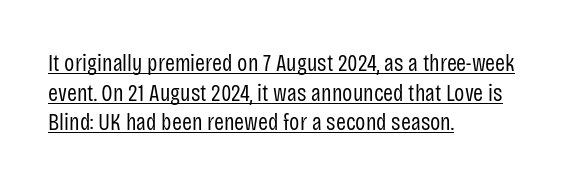
{"italic": "no", "bold": "no", "underline": "yes", "align": "left", "line_spacing_ratio": 1.23, "letter_spacing": "normal", "letter_spacing_em": 0.0, "glyph_px": 24}
